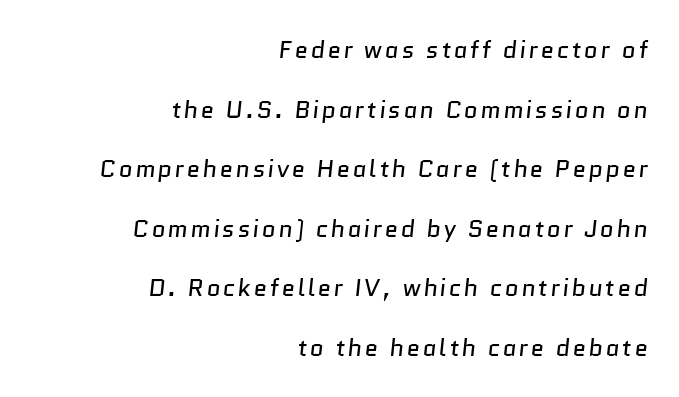
The image shows 24 px text type; set right-aligned, loose line spacing (2.48x), not underlined.
